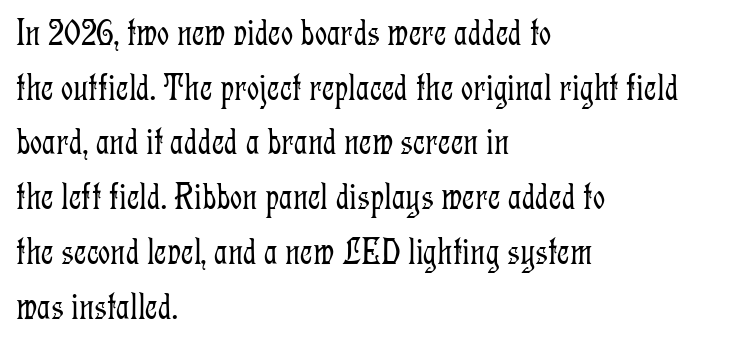
Short note: letters normally spaced. Is this a sans? No — the strokes have serifs. Type without underlining. When letters stand straight like this, we call the style roman or upright.
